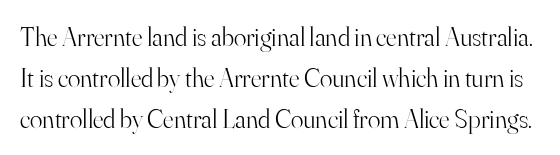
{"italic": "no", "bold": "no", "underline": "no", "line_spacing": "normal", "line_spacing_ratio": 1.57, "letter_spacing": "normal", "letter_spacing_em": 0.0, "glyph_px": 26}
